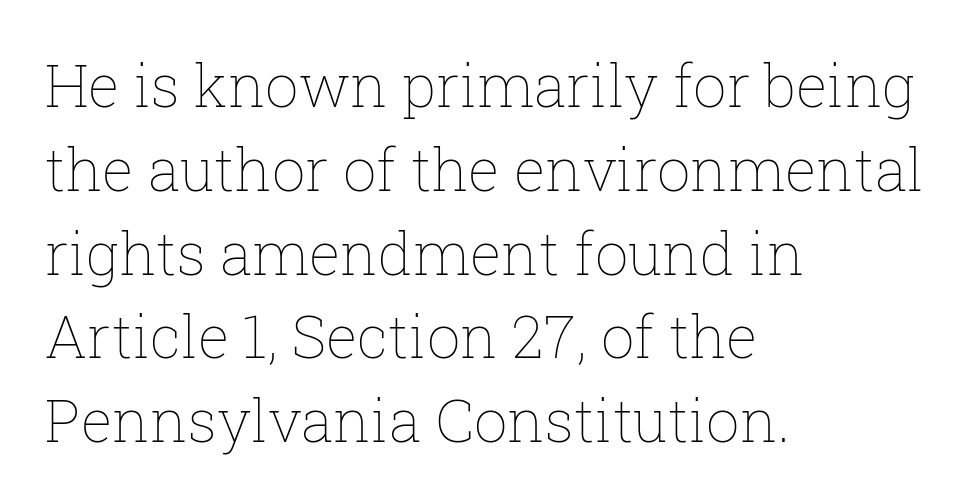
Q: Is the text bold? A: No.
Q: Is the text italic (slanted)? A: No, it is upright.
Q: Is the text underlined? A: No.
Q: How is the paragraph aligned? A: Left-aligned.
Q: Is the spacing between letters normal or unusually wide? A: Normal.
Q: Is the spacing between lines tight, normal or loose? A: Normal.
Q: Width (condensed, normal, or wide)? A: Normal.
Q: Stroke contrast? A: Low.
Q: x-height? A: Medium.
Q: Monospaced? A: No.
